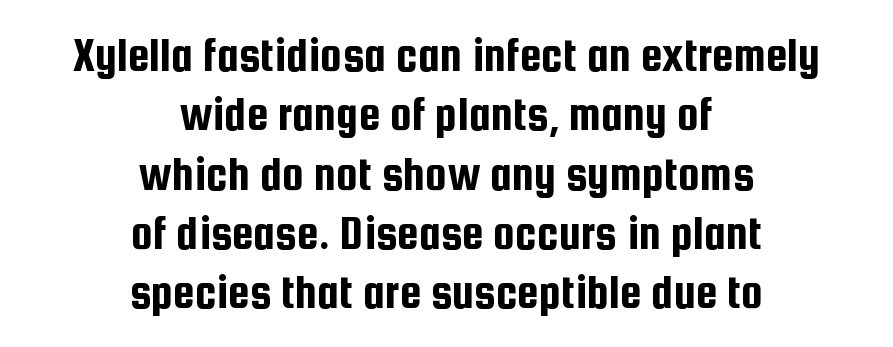
Q: Is the text italic (slanted)? A: No, it is upright.
Q: Is the typeface a serif or a sans-serif typeface? A: Sans-serif.
Q: Is the text underlined? A: No.
Q: How is the paragraph aligned? A: Centered.
Q: Is the spacing between letters normal or unusually wide? A: Normal.
Q: Width (condensed, normal, or wide)? A: Condensed.
Q: Stroke contrast? A: Low.
Q: x-height? A: Medium.
Q: Monospaced? A: No.
